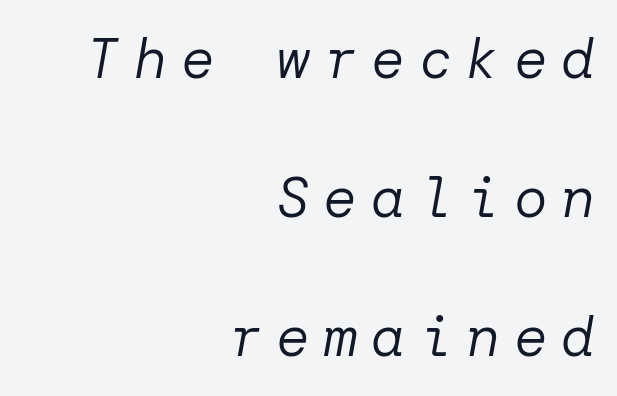
The image shows 56 px regular-weight type, italic (leaning right); set right-aligned, loose line spacing (2.48x), unusually wide letter spacing (+0.25 em), not underlined; low stroke contrast and a medium x-height.
